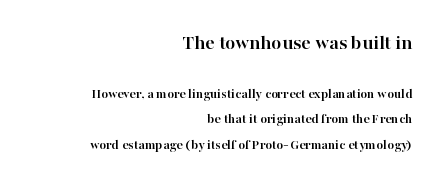
Q: Is the text bold? A: Yes.
Q: Is the text italic (slanted)? A: No, it is upright.
Q: Is the text underlined? A: No.
Q: How is the paragraph aligned? A: Right-aligned.
Q: Is the spacing between letters normal or unusually wide? A: Normal.
Q: Which block of text is set in a larger size, the first (top) or the second (bottom)? A: The first (top) one.
